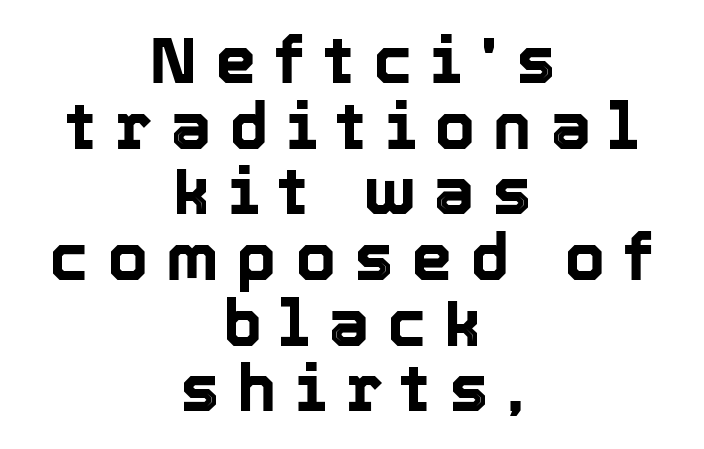
{"italic": "no", "width": "normal", "x_height": "medium", "monospaced": "no", "underline": "no", "align": "center", "line_spacing": "tight", "line_spacing_ratio": 1.01, "letter_spacing": "wide", "letter_spacing_em": 0.28, "glyph_px": 65}
